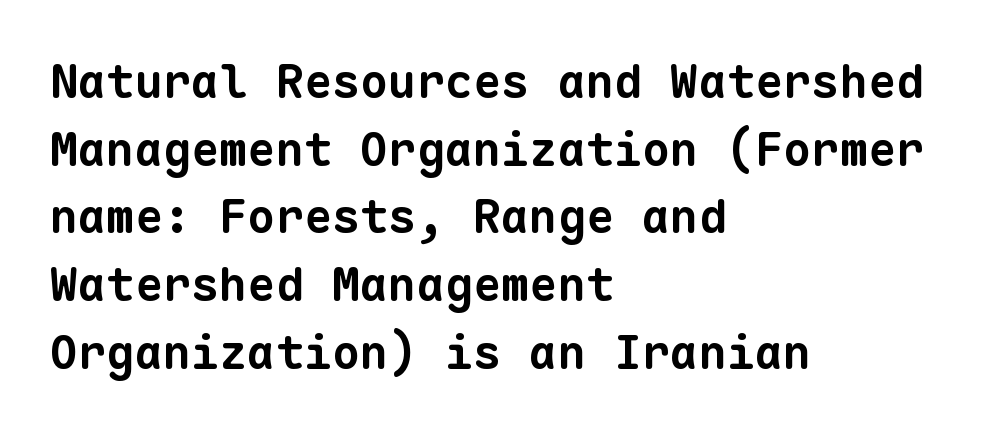
The image shows 47 px bold sans-serif type, monospaced; set left-aligned, normal line spacing (1.44x), normal letter spacing, not underlined; low stroke contrast and a medium x-height.
